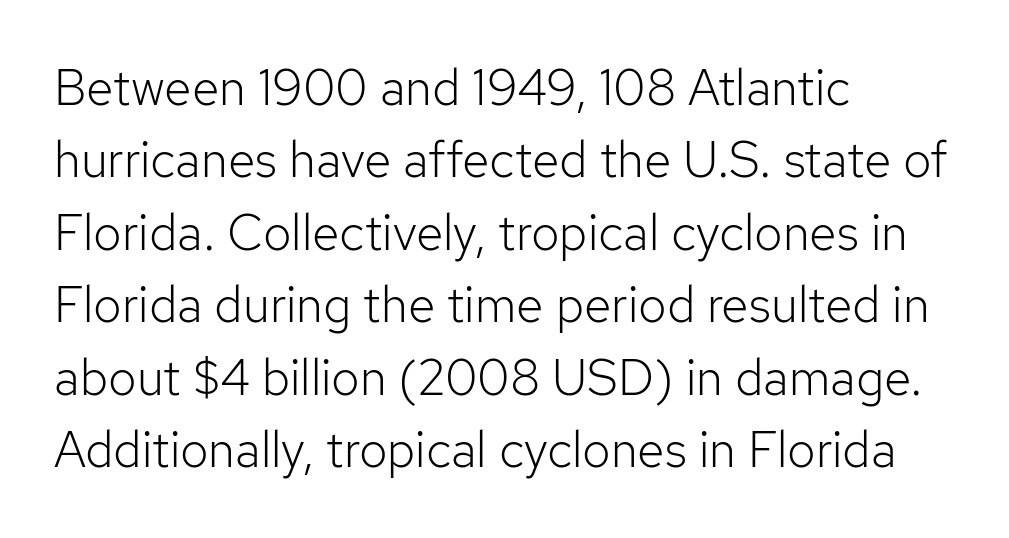
The image shows 50 px light sans-serif type, upright; set left-aligned, normal line spacing (1.45x), normal letter spacing, not underlined; low stroke contrast and a medium x-height.
